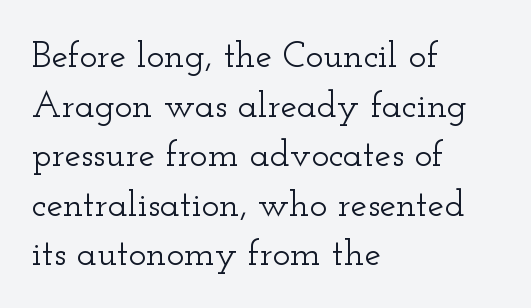
{"serif": "yes", "italic": "no", "width": "wide", "stroke_contrast": "low", "x_height": "small", "monospaced": "no", "underline": "no", "align": "left", "line_spacing": "normal", "line_spacing_ratio": 1.34, "letter_spacing": "normal", "letter_spacing_em": 0.0, "glyph_px": 37}
